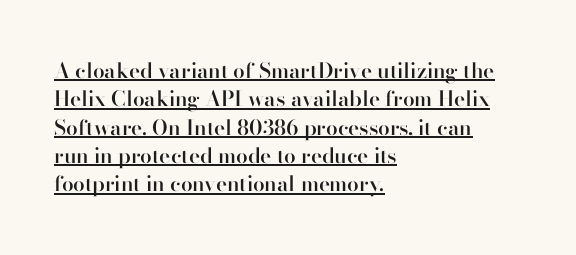
Q: Is the text bold? A: Semi-bold.
Q: Is the text italic (slanted)? A: No, it is upright.
Q: Is the text underlined? A: Yes.
Q: How is the paragraph aligned? A: Left-aligned.
Q: Is the spacing between letters normal or unusually wide? A: Normal.
Q: Is the spacing between lines tight, normal or loose? A: Normal.
